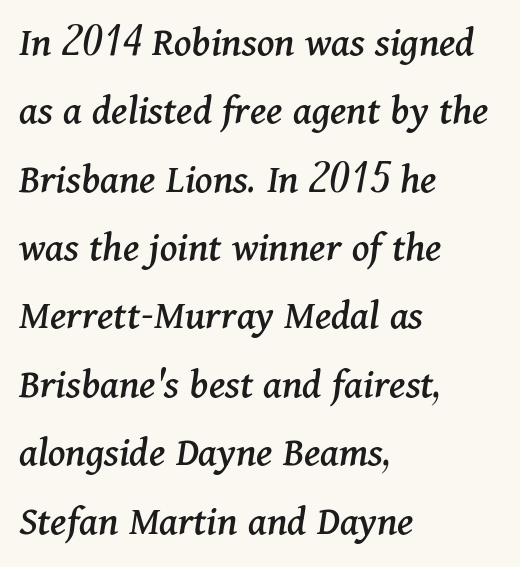
{"serif": "yes", "italic": "yes", "lean": "right", "slant_degrees": 11, "width": "normal", "stroke_contrast": "medium", "x_height": "medium", "monospaced": "no", "underline": "no", "align": "left", "line_spacing": "normal", "line_spacing_ratio": 1.59, "letter_spacing": "normal", "letter_spacing_em": 0.0, "glyph_px": 43}
